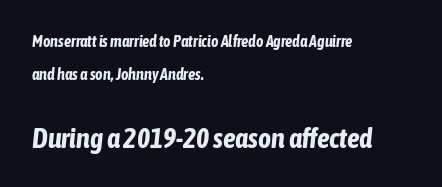
{"italic": "yes", "lean": "right", "slant_degrees": 6, "bold": "yes", "weight": "bold", "width": "condensed", "stroke_contrast": "low", "x_height": "medium", "monospaced": "no", "underline": "no", "align": "left", "line_spacing": "loose", "line_spacing_ratio": 2.09, "letter_spacing": "normal", "letter_spacing_em": 0.0, "larger_block": "second", "size_ratio": 1.75, "glyph_px": 28}
